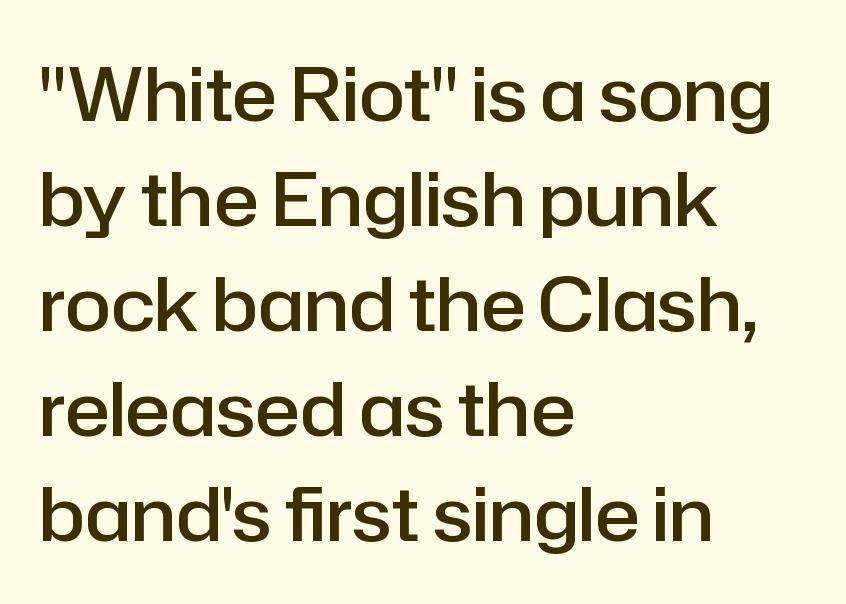
Q: Is the text bold? A: Semi-bold.
Q: Is the text italic (slanted)? A: No, it is upright.
Q: Is the typeface a serif or a sans-serif typeface? A: Sans-serif.
Q: Is the text underlined? A: No.
Q: How is the paragraph aligned? A: Left-aligned.
Q: Is the spacing between letters normal or unusually wide? A: Normal.
Q: Is the spacing between lines tight, normal or loose? A: Normal.
Q: Width (condensed, normal, or wide)? A: Normal.
Q: Stroke contrast? A: Low.
Q: x-height? A: Medium.
Q: Monospaced? A: No.
